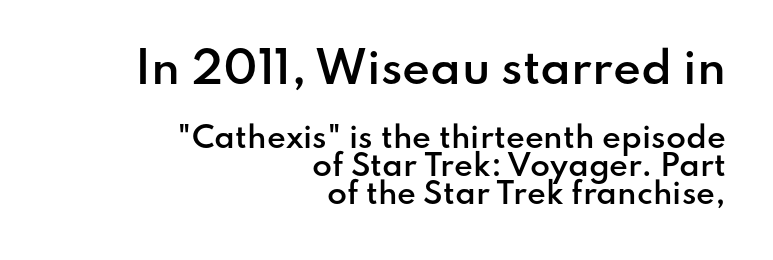
{"serif": "no", "italic": "no", "bold": "semi", "weight": "semibold", "width": "normal", "stroke_contrast": "low", "x_height": "small", "monospaced": "no", "underline": "no", "align": "right", "line_spacing": "tight", "line_spacing_ratio": 0.97, "letter_spacing": "normal", "letter_spacing_em": 0.0, "larger_block": "first", "size_ratio": 1.48, "glyph_px": 43}
